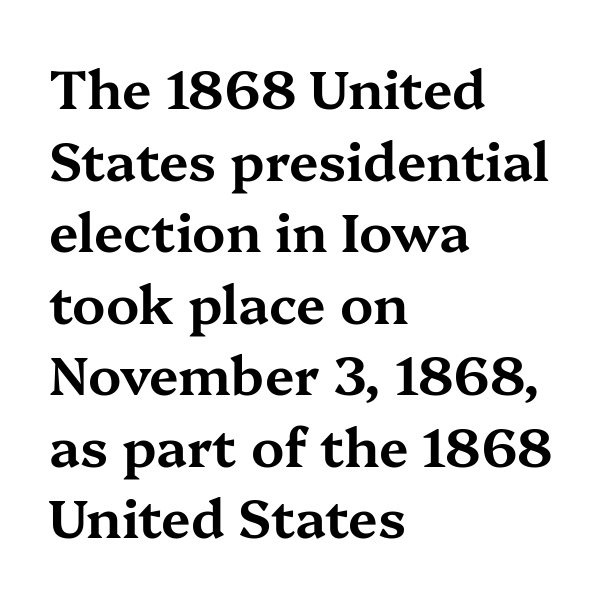
Q: Is the text italic (slanted)? A: No, it is upright.
Q: Is the typeface a serif or a sans-serif typeface? A: Serif.
Q: Is the text underlined? A: No.
Q: How is the paragraph aligned? A: Left-aligned.
Q: Is the spacing between letters normal or unusually wide? A: Normal.
Q: Is the spacing between lines tight, normal or loose? A: Normal.
Q: Width (condensed, normal, or wide)? A: Wide.
Q: Stroke contrast? A: Medium.
Q: x-height? A: Medium.
Q: Monospaced? A: No.
